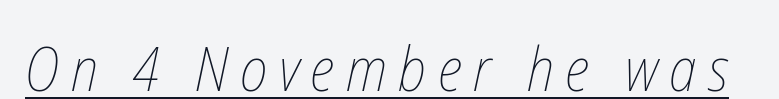
{"bold": "no", "weight": "thin", "width": "condensed", "stroke_contrast": "low", "x_height": "medium", "monospaced": "no", "underline": "yes", "glyph_px": 61}
